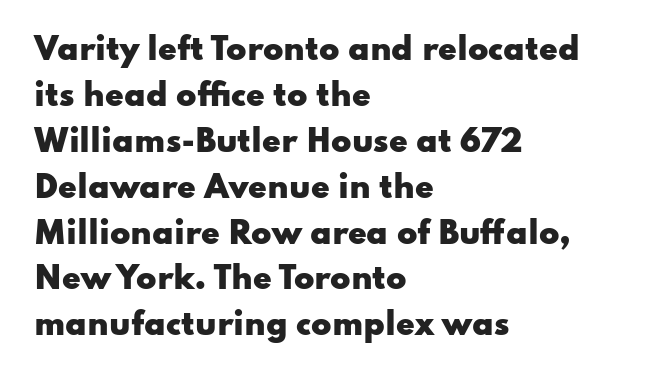
The lines sit at an ordinary, default distance from one another. Which margin do the lines hug? The left one — the right edge is uneven. How are the letters spaced? Ordinarily, with no added tracking. Is this a sans? Yes — the strokes have no serifs. Rule under the text: the space is simply empty.
